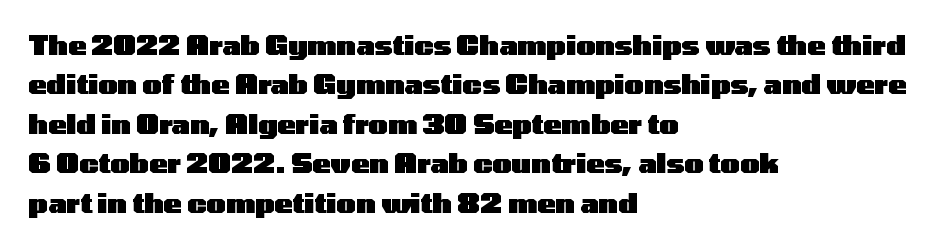
The line texture is even and compact thanks to regular tracking. Notice how the passage keeps a crisp vertical edge on the left only. Rendered with straight, roman letterforms. A bare baseline throughout the passage. One glance says typical: line gaps are just what's usual.
